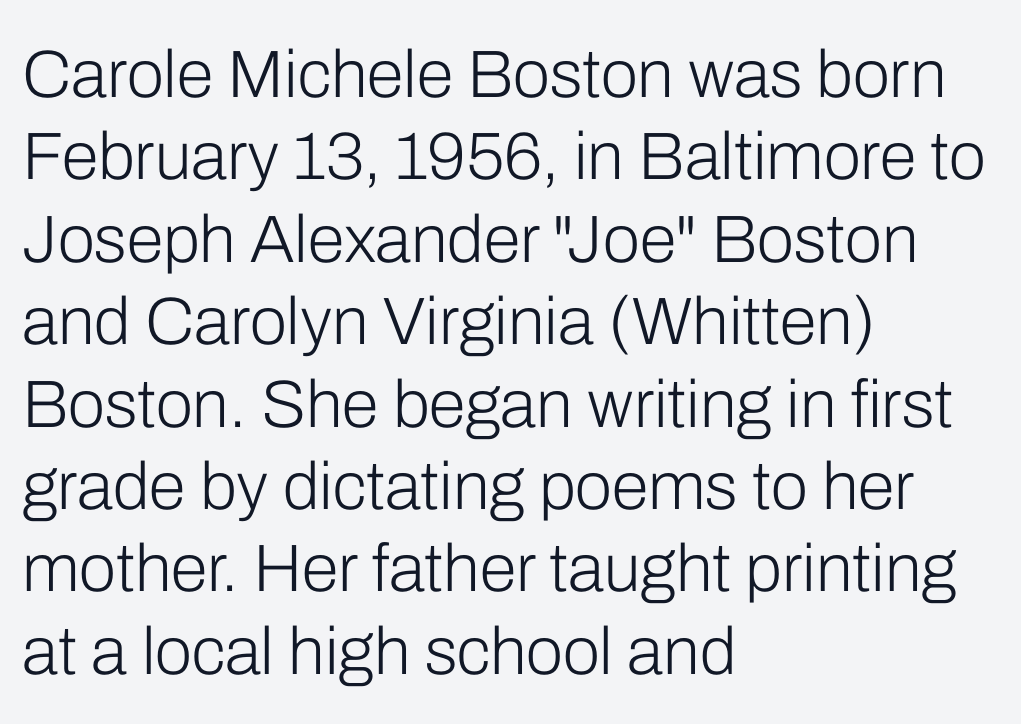
Q: Is the text bold? A: No.
Q: Is the text italic (slanted)? A: No, it is upright.
Q: Is the typeface a serif or a sans-serif typeface? A: Sans-serif.
Q: Is the text underlined? A: No.
Q: How is the paragraph aligned? A: Left-aligned.
Q: Is the spacing between letters normal or unusually wide? A: Normal.
Q: Width (condensed, normal, or wide)? A: Normal.
Q: Stroke contrast? A: Low.
Q: x-height? A: Medium.
Q: Monospaced? A: No.
